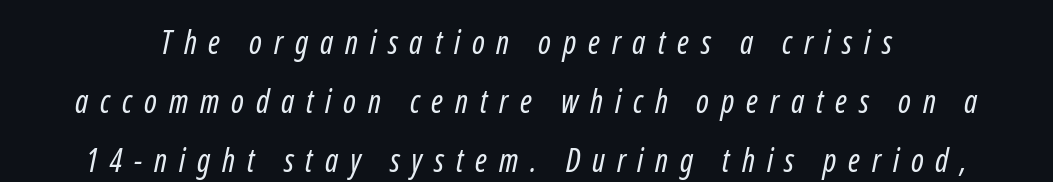
{"serif": "no", "bold": "no", "weight": "regular", "width": "condensed", "stroke_contrast": "low", "x_height": "medium", "monospaced": "no", "underline": "no", "line_spacing_ratio": 1.84, "letter_spacing": "wide", "letter_spacing_em": 0.37, "glyph_px": 32}
